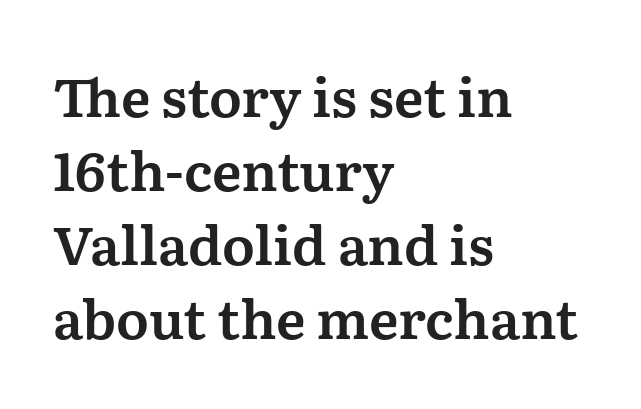
{"serif": "yes", "italic": "no", "width": "normal", "stroke_contrast": "medium", "x_height": "medium", "monospaced": "no", "underline": "no", "align": "left", "line_spacing": "normal", "line_spacing_ratio": 1.37, "letter_spacing": "normal", "letter_spacing_em": 0.0, "glyph_px": 54}
